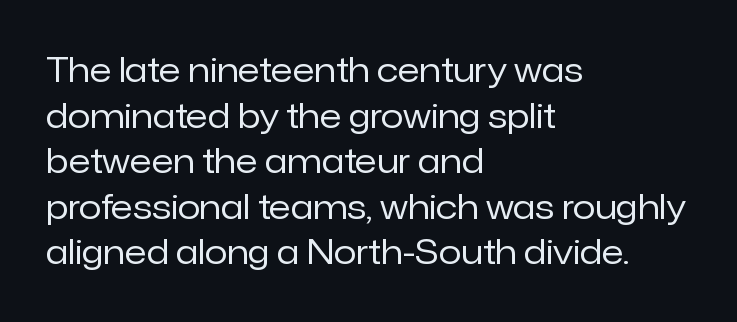
Observe the absence of serifs on each vertical stroke in this sample. These lines are rendered in a variable-pitch font. Rows of type keep a routine distance in the vertical direction. Stems here are at most as thick as an everyday book face. Every character sits straight up, as roman type does.
